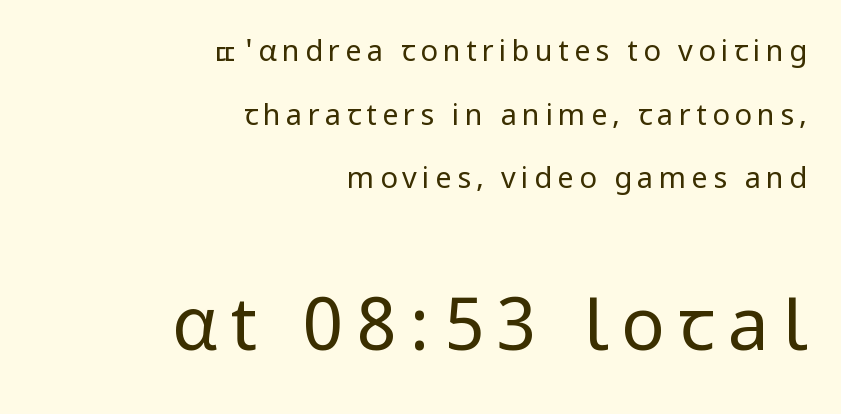
The zone under the glyphs is completely vacant. The face used here is a sans, in the tradition of grotesques and geometrics. Heaviness? Minimal to ordinary, like unemphasized prose. Interline gaps are noticeably wide in this sample.
